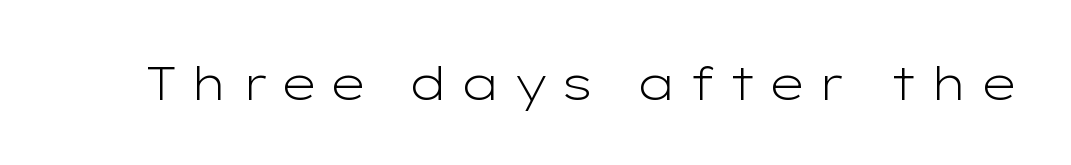
These lines are rendered in a variable-pitch font. These glyphs show unthickened strokes, regular width or finer. Check where the strokes stop: nothing finishes them off — pure sans. Notice how the stems are strictly vertical — no italics here. The face used here is rendered with a markedly widened letterfit.
